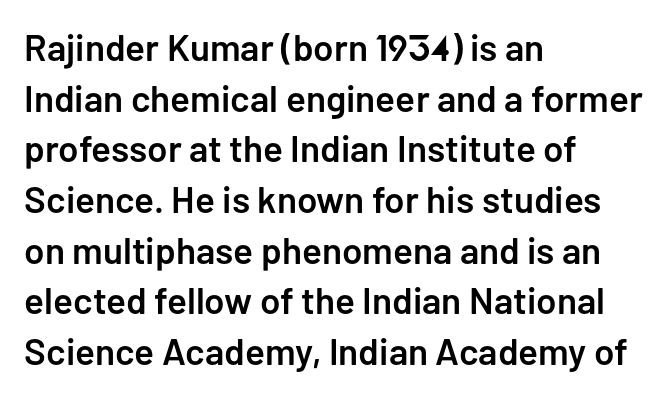
The image shows 37 px semibold sans-serif type, upright; set left-aligned, normal line spacing (1.37x), normal letter spacing, not underlined; low stroke contrast and a medium x-height.
